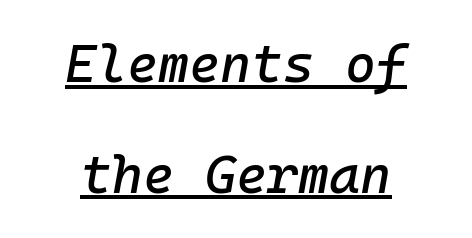
In terms of leading, this rendering errs on the spacious side. Is the letter spacing exaggerated? No — it looks like the ordinary default. The face used here appears with an underline applied. There's an unmistakable incline to the writing here. The lines in this sample share a center point and differ in where they start and stop.
